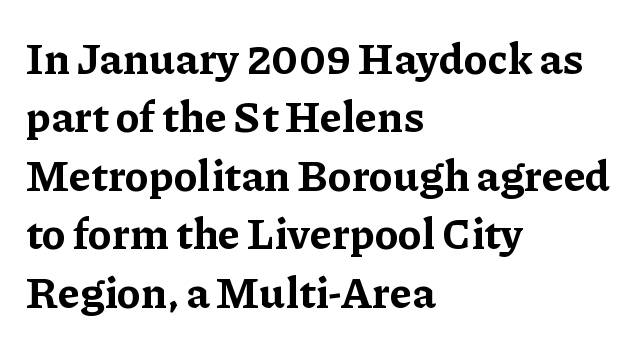
{"serif": "yes", "italic": "no", "bold": "yes", "weight": "bold", "width": "normal", "stroke_contrast": "low", "x_height": "medium", "monospaced": "no", "underline": "no", "align": "left", "line_spacing": "normal", "line_spacing_ratio": 1.36, "letter_spacing": "normal", "letter_spacing_em": 0.0, "glyph_px": 43}
